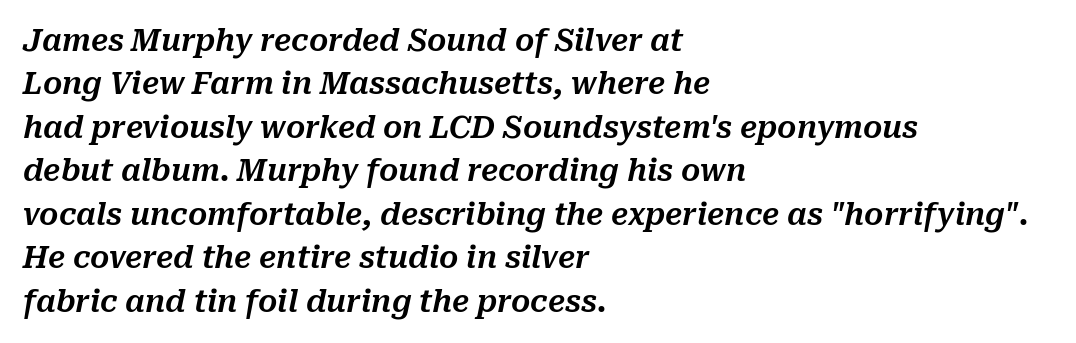
The image shows 30 px text type, italic (leaning right); set left-aligned, normal line spacing (1.45x), normal letter spacing, not underlined; medium stroke contrast and a medium x-height.
